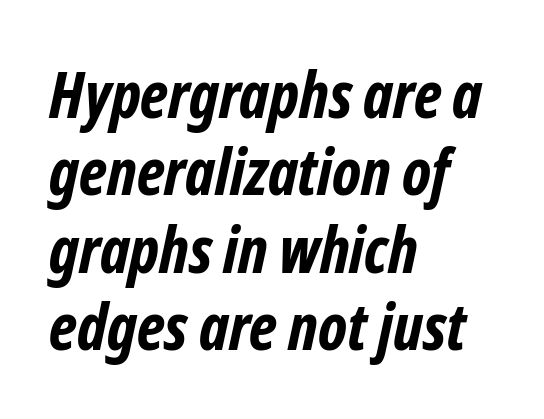
The image shows 64 px bold, condensed sans-serif type; set left-aligned, line spacing 1.21x, normal letter spacing, not underlined; low stroke contrast and a medium x-height.
